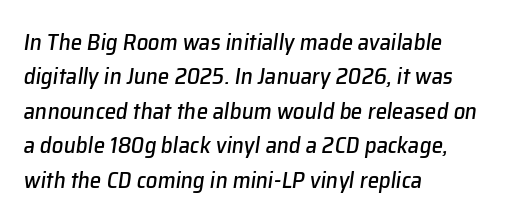
Q: Is the text italic (slanted)? A: Yes, it leans right by about 8 degrees.
Q: Is the text underlined? A: No.
Q: How is the paragraph aligned? A: Left-aligned.
Q: Is the spacing between letters normal or unusually wide? A: Normal.
Q: Is the spacing between lines tight, normal or loose? A: Normal.
